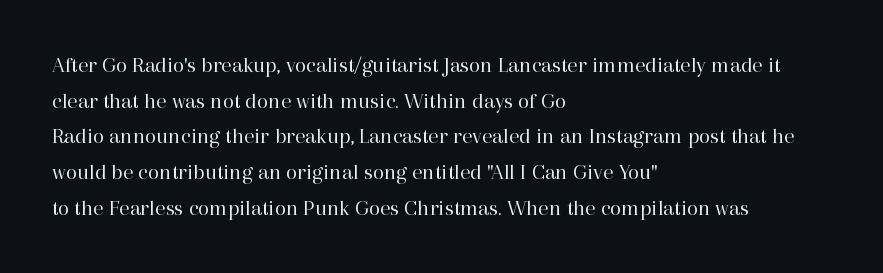
{"italic": "no", "bold": "no", "underline": "no", "align": "left", "line_spacing": "normal", "line_spacing_ratio": 1.55, "letter_spacing": "normal", "letter_spacing_em": 0.0, "glyph_px": 23}
